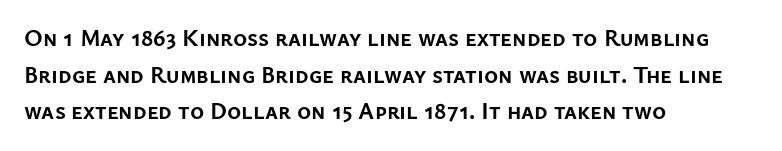
Q: Is the text bold? A: Yes.
Q: Is the text italic (slanted)? A: No, it is upright.
Q: Is the text underlined? A: No.
Q: How is the paragraph aligned? A: Left-aligned.
Q: Is the spacing between letters normal or unusually wide? A: Normal.
Q: Is the spacing between lines tight, normal or loose? A: Normal.
